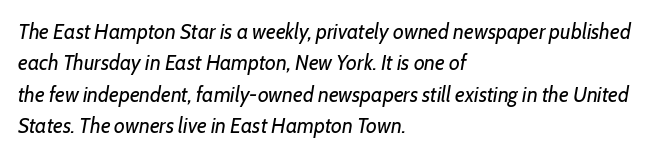
Q: Is the text bold? A: No.
Q: Is the text italic (slanted)? A: Yes, it leans right by about 7 degrees.
Q: Is the text underlined? A: No.
Q: How is the paragraph aligned? A: Left-aligned.
Q: Is the spacing between letters normal or unusually wide? A: Normal.
Q: Is the spacing between lines tight, normal or loose? A: Normal.
